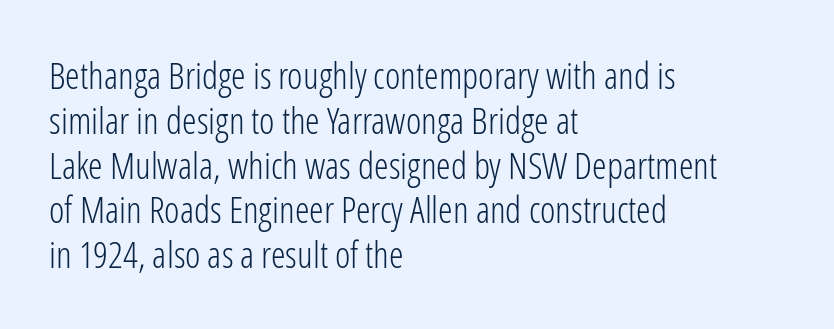
The image shows 37 px light, condensed sans-serif type, upright; set left-aligned, line spacing 1.21x, normal letter spacing, not underlined; low stroke contrast and a medium x-height.
